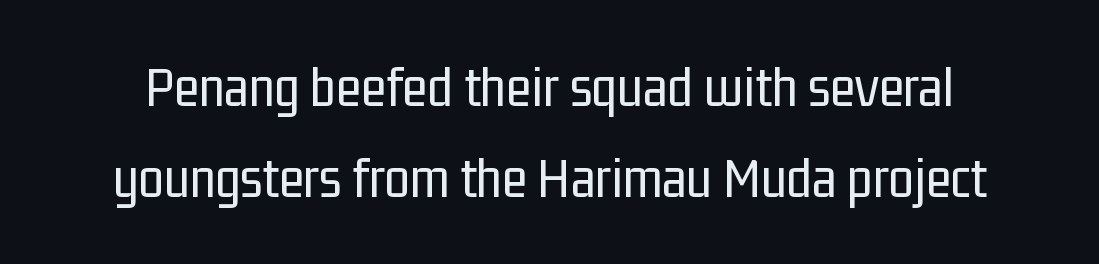
The image shows 58 px regular-weight, condensed sans-serif type, upright; set normal line spacing (1.57x), normal letter spacing, not underlined; low stroke contrast and a medium x-height.
